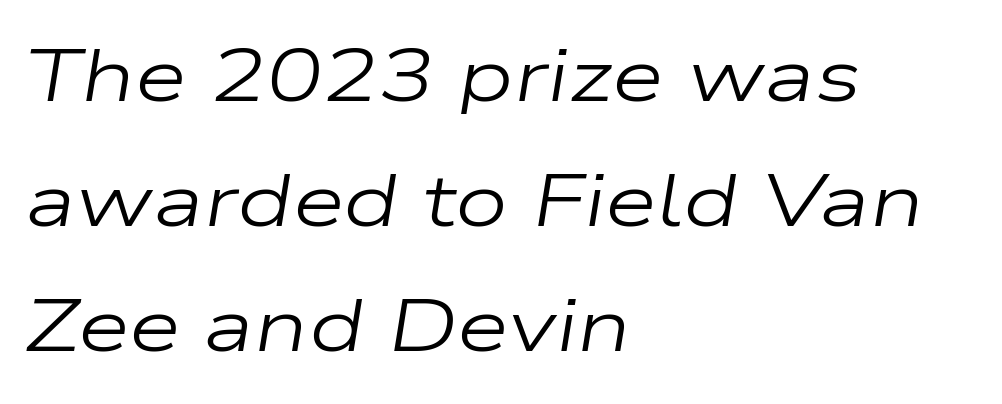
If you drew a ruler down the left edge, every line would touch it. What stands out about the letter spacing? Nothing — it is the standard amount. Leading: standard. The foot of each line stays bare and open. Note the varied advance widths — an 'i' is clearly narrower than an 'm'. This reads as an unemphasized weight, regular at the heaviest.
